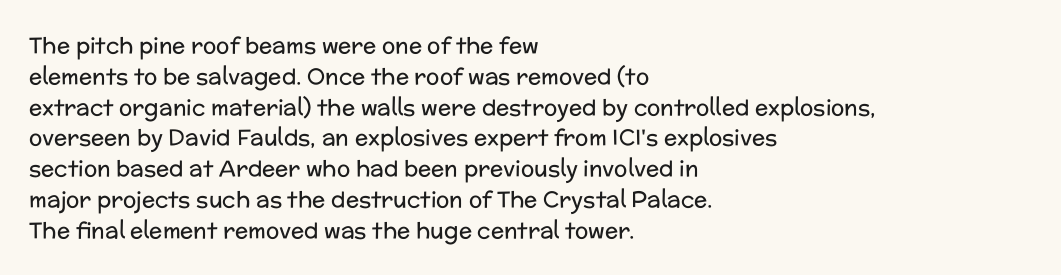
The image shows 22 px text type, upright; set left-aligned, normal line spacing (1.4x), normal letter spacing, not underlined.
